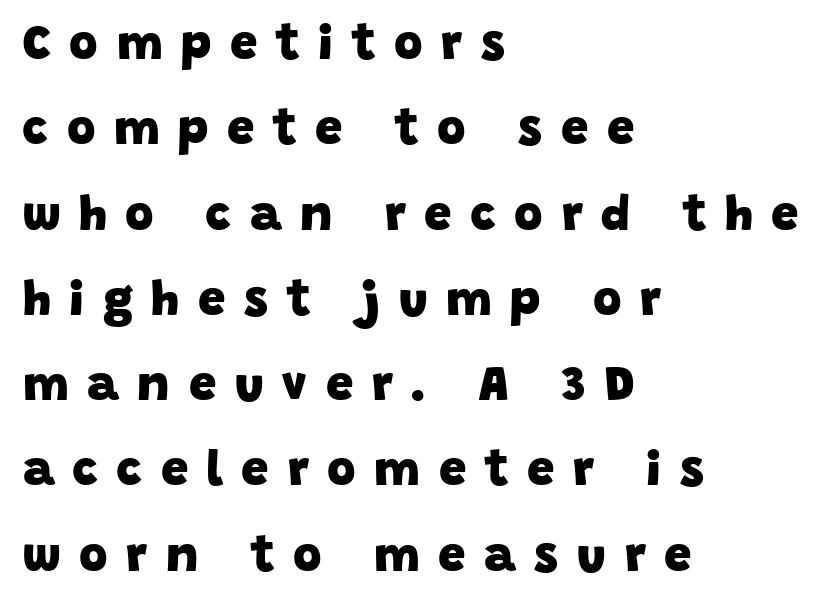
Q: Is the text bold? A: Yes.
Q: Is the typeface a serif or a sans-serif typeface? A: Sans-serif.
Q: Is the text underlined? A: No.
Q: How is the paragraph aligned? A: Left-aligned.
Q: Is the spacing between letters normal or unusually wide? A: Unusually wide.
Q: Width (condensed, normal, or wide)? A: Normal.
Q: Stroke contrast? A: Low.
Q: x-height? A: Large.
Q: Monospaced? A: No.
